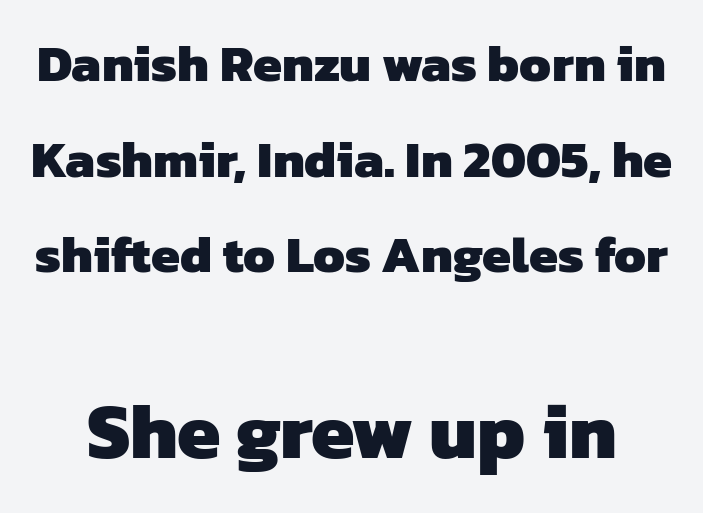
{"serif": "no", "bold": "yes", "weight": "heavy", "width": "normal", "stroke_contrast": "low", "x_height": "medium", "monospaced": "no", "underline": "no", "line_spacing_ratio": 1.84, "letter_spacing": "normal", "letter_spacing_em": 0.0, "larger_block": "second", "size_ratio": 1.5, "glyph_px": 78}
